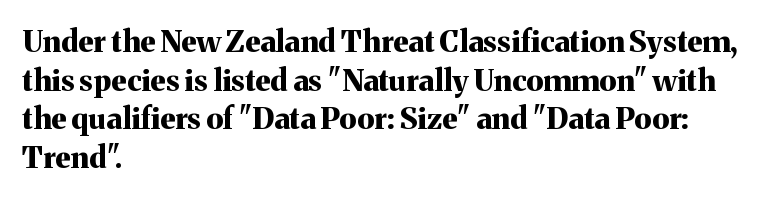
The image shows 30 px bold serif type, upright; set left-aligned, normal line spacing (1.29x), normal letter spacing, not underlined; medium stroke contrast and a medium x-height.
